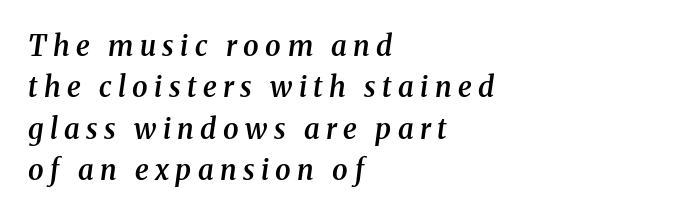
{"serif": "yes", "italic": "yes", "lean": "right", "slant_degrees": 8, "bold": "semi", "weight": "semibold", "width": "normal", "stroke_contrast": "medium", "x_height": "medium", "monospaced": "no", "underline": "no", "align": "left", "line_spacing": "normal", "line_spacing_ratio": 1.48, "letter_spacing": "wide", "letter_spacing_em": 0.23, "glyph_px": 28}
